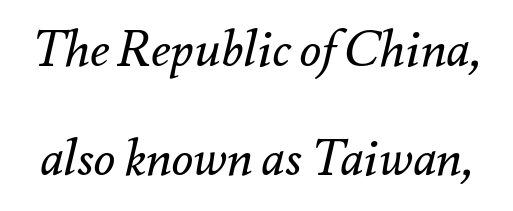
{"italic": "yes", "lean": "right", "slant_degrees": 12, "bold": "no", "weight": "regular", "width": "normal", "stroke_contrast": "medium", "x_height": "small", "monospaced": "no", "underline": "no", "line_spacing": "loose", "line_spacing_ratio": 2.18, "letter_spacing": "normal", "letter_spacing_em": 0.0, "glyph_px": 50}
